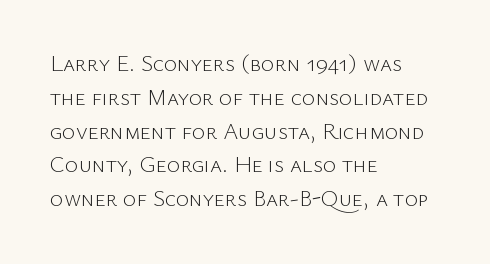
Q: Is the text bold? A: No.
Q: Is the text italic (slanted)? A: No, it is upright.
Q: Is the text underlined? A: No.
Q: How is the paragraph aligned? A: Left-aligned.
Q: Is the spacing between letters normal or unusually wide? A: Normal.
Q: Is the spacing between lines tight, normal or loose? A: Normal.
